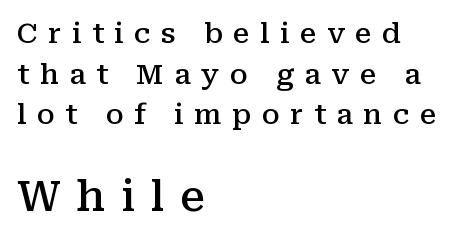
Q: Is the text bold? A: Semi-bold.
Q: Is the text italic (slanted)? A: No, it is upright.
Q: Is the typeface a serif or a sans-serif typeface? A: Serif.
Q: Is the text underlined? A: No.
Q: How is the paragraph aligned? A: Left-aligned.
Q: Is the spacing between letters normal or unusually wide? A: Unusually wide.
Q: Is the spacing between lines tight, normal or loose? A: Normal.
Q: Which block of text is set in a larger size, the first (top) or the second (bottom)? A: The second (bottom) one.
Q: Width (condensed, normal, or wide)? A: Normal.
Q: Stroke contrast? A: Medium.
Q: x-height? A: Medium.
Q: Monospaced? A: No.
